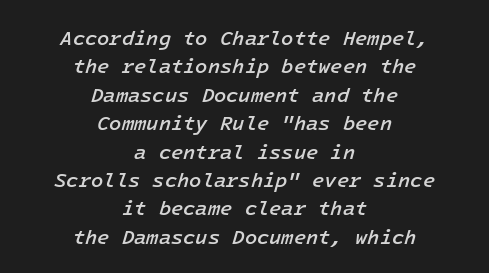
The image shows 20 px text type, italic (leaning right); set centered, normal line spacing (1.42x), normal letter spacing, not underlined.
